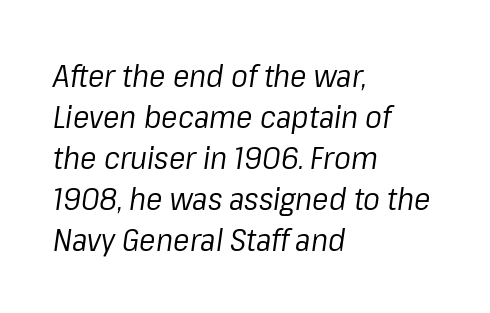
{"italic": "yes", "lean": "right", "slant_degrees": 8, "bold": "no", "weight": "regular", "width": "normal", "stroke_contrast": "low", "x_height": "medium", "monospaced": "no", "underline": "no", "align": "left", "line_spacing": "normal", "line_spacing_ratio": 1.32, "letter_spacing": "normal", "letter_spacing_em": 0.0, "glyph_px": 31}
